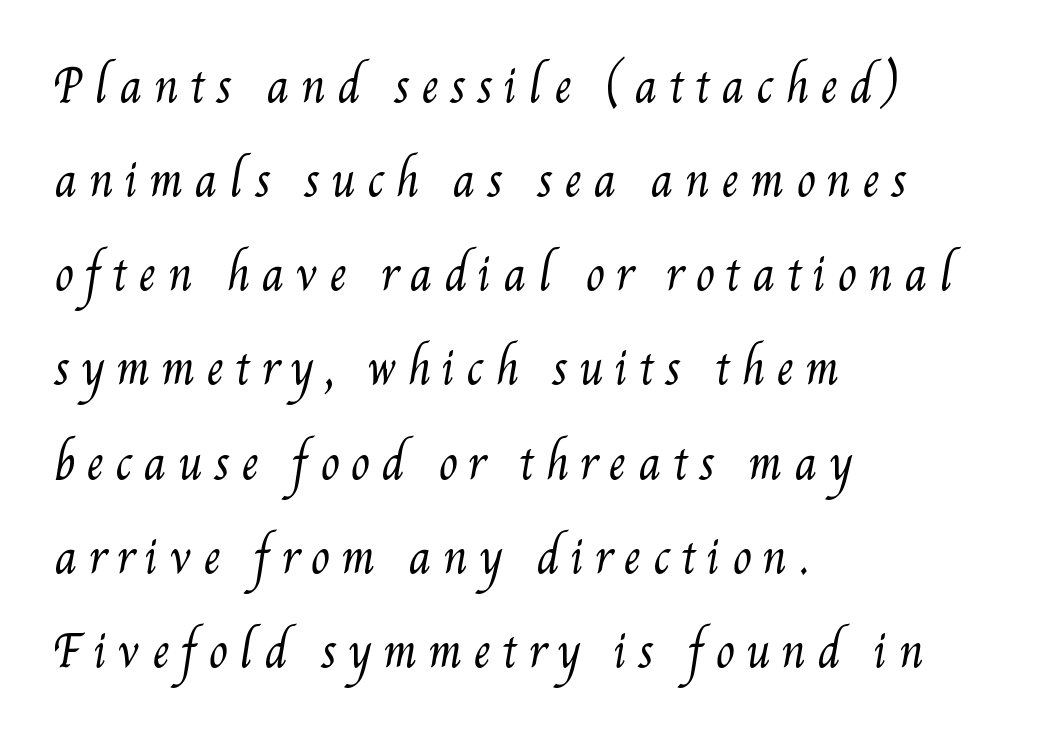
Q: Is the text bold? A: No.
Q: Is the text underlined? A: No.
Q: How is the paragraph aligned? A: Left-aligned.
Q: Is the spacing between letters normal or unusually wide? A: Unusually wide.
Q: Is the spacing between lines tight, normal or loose? A: Loose.
Q: Width (condensed, normal, or wide)? A: Condensed.
Q: Stroke contrast? A: Medium.
Q: x-height? A: Small.
Q: Monospaced? A: No.
